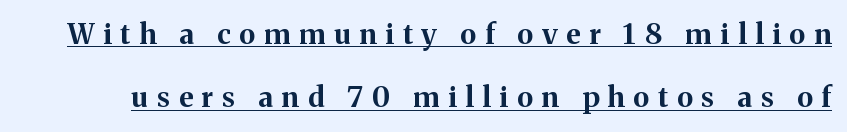
The image shows 28 px bold serif type, upright; set loose line spacing (2.26x), unusually wide letter spacing (+0.32 em), underlined; medium stroke contrast and a medium x-height.
